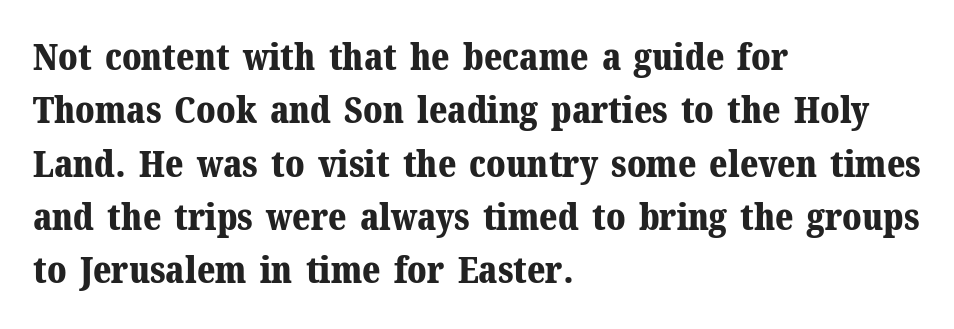
Rule under the text: the space is simply empty. The characters display serif detailing at their extremities. The characters look thick and weighty, a clear bold. Where is the straight margin? On the left.
